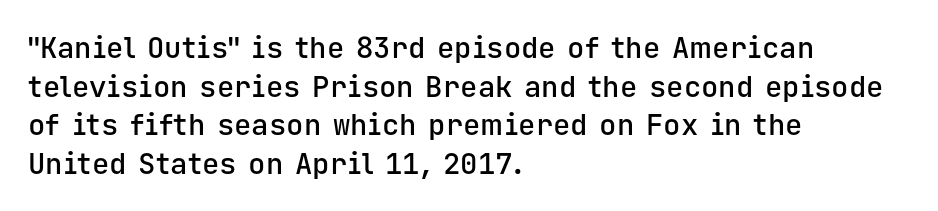
The passage shown is not underscored anywhere. I'd describe the lettering as semibold — firm but not a full bold. A student would call this left alignment; a typographer would say flush left, rag right. The rendering uses typewriter-style spacing with identical character cells.
